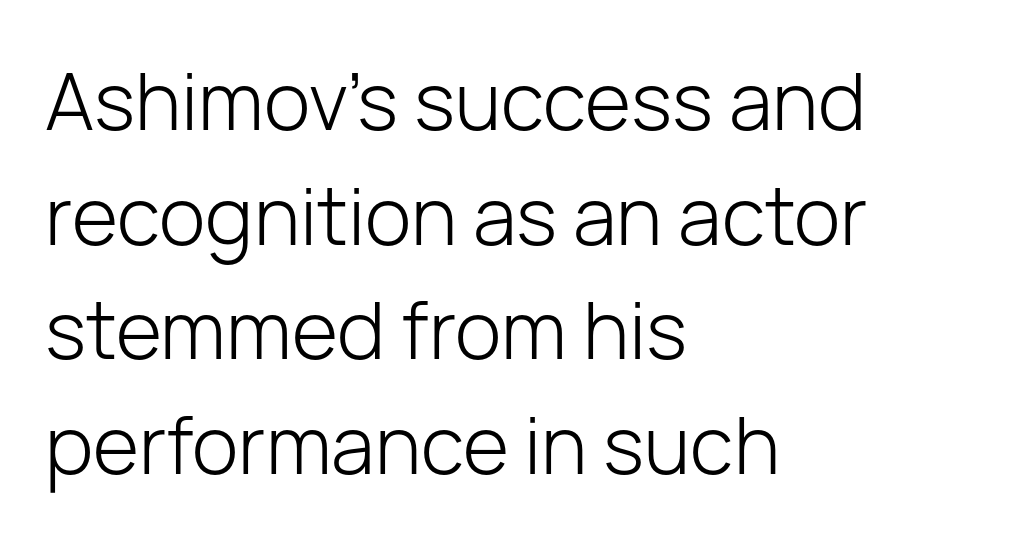
Q: Is the text bold? A: No.
Q: Is the text italic (slanted)? A: No, it is upright.
Q: Is the typeface a serif or a sans-serif typeface? A: Sans-serif.
Q: Is the text underlined? A: No.
Q: How is the paragraph aligned? A: Left-aligned.
Q: Is the spacing between letters normal or unusually wide? A: Normal.
Q: Is the spacing between lines tight, normal or loose? A: Normal.
Q: Width (condensed, normal, or wide)? A: Normal.
Q: Stroke contrast? A: Low.
Q: x-height? A: Medium.
Q: Monospaced? A: No.
